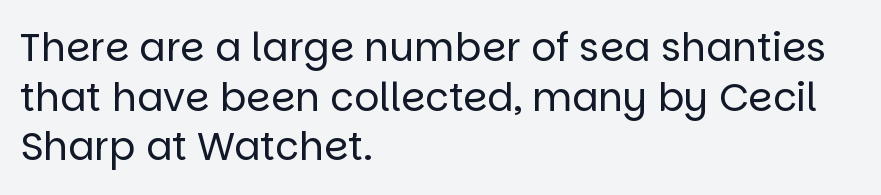
{"serif": "no", "italic": "no", "bold": "no", "weight": "regular", "width": "normal", "stroke_contrast": "low", "x_height": "large", "monospaced": "no", "underline": "no", "align": "left", "line_spacing": "normal", "line_spacing_ratio": 1.27, "letter_spacing": "normal", "letter_spacing_em": 0.0, "glyph_px": 39}
